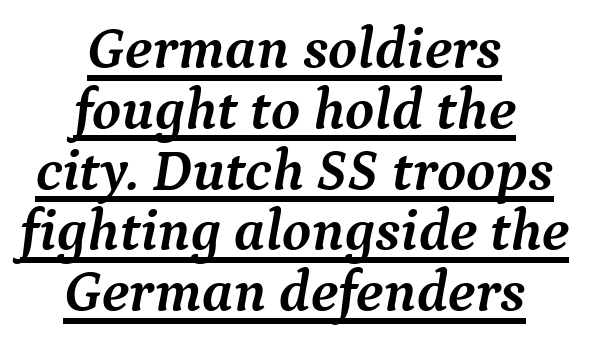
Both edges are ragged and mirror each other, which tells us the setting is centered. Plenty of ink on the page — the face is bold. Does a line run under the words? Yes, clearly. Every character sits at an angle, as italics do. Words appear dense and cohesive because spacing is normal. In terms of leading, this rendering errs on the cramped side.
